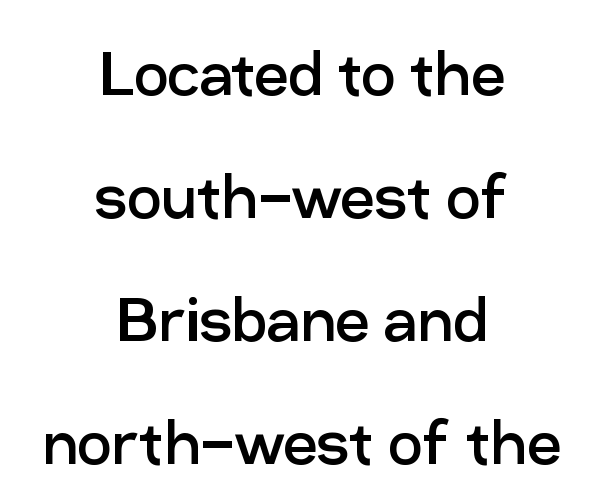
Note the varied advance widths — an 'i' is clearly narrower than an 'm'. Quick note: not italic, upright. Only glyphs here, with clear space below each row. One glance says typical: line gaps are just what's usual. Unbolded letterforms with no extra heft.
